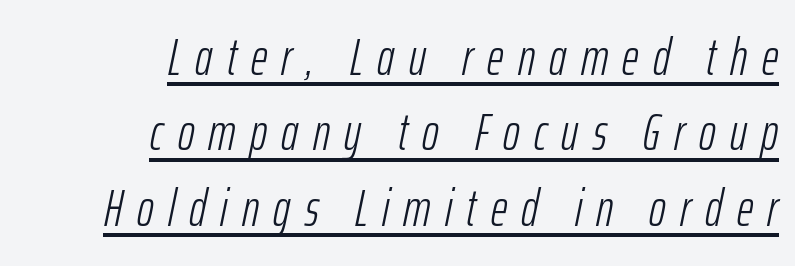
Q: Is the text bold? A: No.
Q: Is the text italic (slanted)? A: Yes, it leans right by about 12 degrees.
Q: Is the text underlined? A: Yes.
Q: How is the paragraph aligned? A: Right-aligned.
Q: Is the spacing between letters normal or unusually wide? A: Unusually wide.
Q: Is the spacing between lines tight, normal or loose? A: Normal.
Q: Width (condensed, normal, or wide)? A: Condensed.
Q: Stroke contrast? A: Low.
Q: x-height? A: Medium.
Q: Monospaced? A: No.
